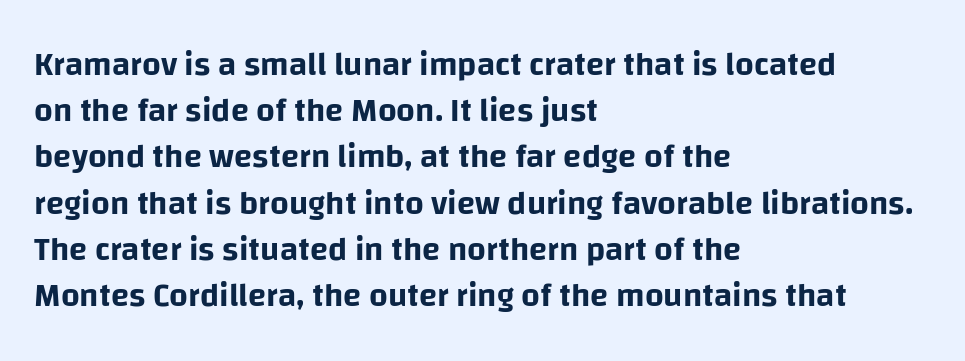
The image shows 33 px sans-serif type, upright; set left-aligned, normal line spacing (1.4x), normal letter spacing, not underlined; low stroke contrast and a large x-height.
